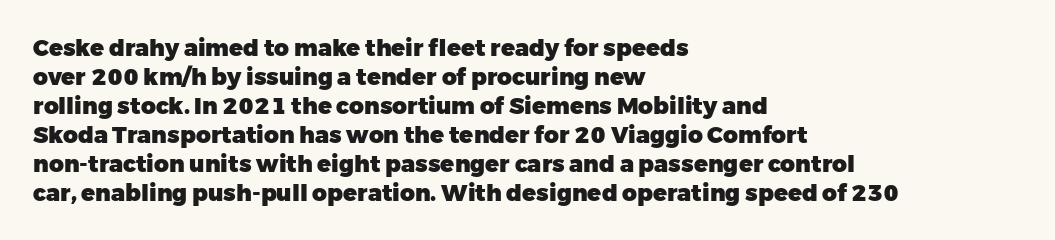
The typography opts for an upright posture over an oblique one. What weight is shown? A full bold with thick strokes. How would I describe the line gaps? Plain and ordinary. Each line starts at the same left margin while the right side varies.
